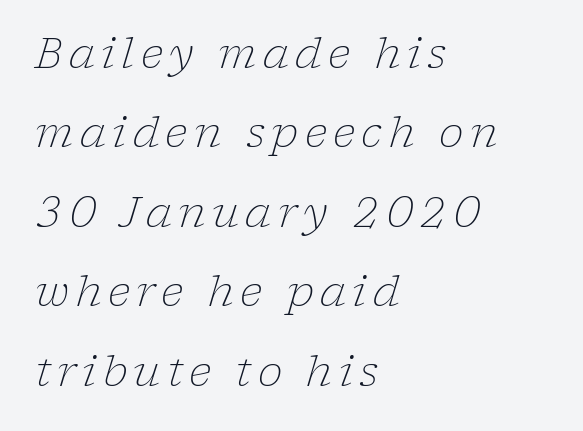
Q: Is the text bold? A: No.
Q: Is the text italic (slanted)? A: Yes, it leans right by about 17 degrees.
Q: Is the typeface a serif or a sans-serif typeface? A: Serif.
Q: Is the text underlined? A: No.
Q: How is the paragraph aligned? A: Left-aligned.
Q: Width (condensed, normal, or wide)? A: Normal.
Q: Stroke contrast? A: Low.
Q: x-height? A: Medium.
Q: Monospaced? A: No.
